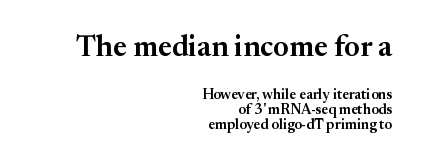
{"serif": "yes", "italic": "no", "width": "normal", "stroke_contrast": "medium", "x_height": "medium", "monospaced": "no", "underline": "no", "align": "right", "line_spacing": "tight", "line_spacing_ratio": 1.06, "letter_spacing": "normal", "letter_spacing_em": 0.0, "larger_block": "first", "size_ratio": 2.07, "glyph_px": 29}
